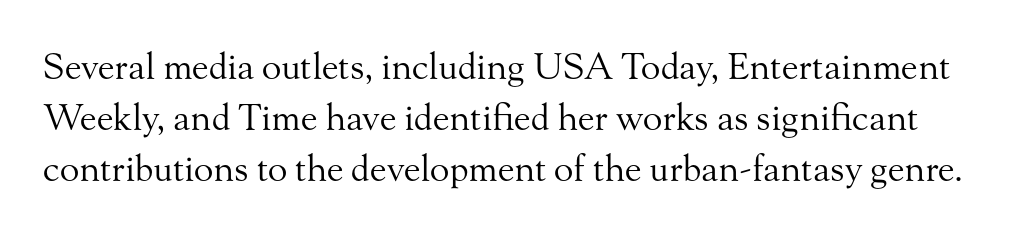
{"serif": "yes", "italic": "no", "bold": "no", "weight": "regular", "width": "normal", "stroke_contrast": "medium", "x_height": "small", "monospaced": "no", "underline": "no", "line_spacing": "normal", "line_spacing_ratio": 1.42, "letter_spacing": "normal", "letter_spacing_em": 0.0, "glyph_px": 36}
